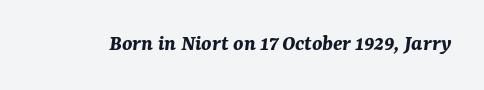
Clear beneath every line of the passage. As a designer I'd log this as weight 700, bold. Characters are canted at an angle relative to the baseline's perpendicular. How are the letters spaced? Ordinarily, with no added tracking.
